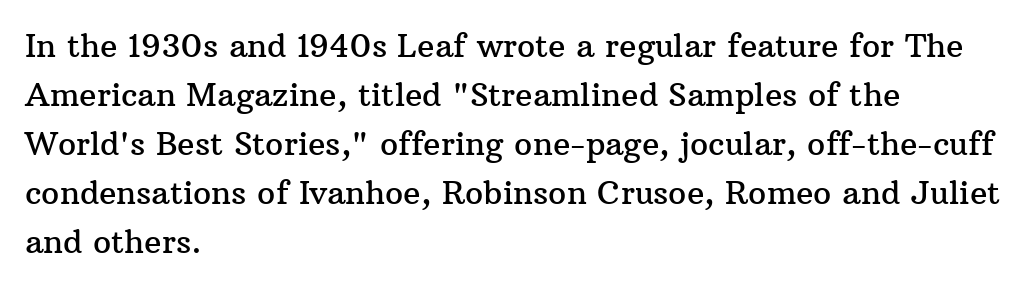
{"serif": "yes", "italic": "no", "width": "normal", "stroke_contrast": "medium", "x_height": "medium", "monospaced": "no", "underline": "no", "align": "left", "line_spacing": "normal", "line_spacing_ratio": 1.53, "letter_spacing": "normal", "letter_spacing_em": 0.0, "glyph_px": 32}
